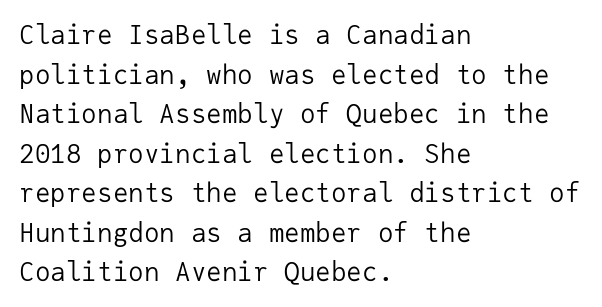
The block of text has a typical density, with ordinary space between rows. The line texture is even and compact thanks to regular tracking. Nothing heavy about these letters — not bold at all. Which margin do the lines hug? The left one — the right edge is uneven.
